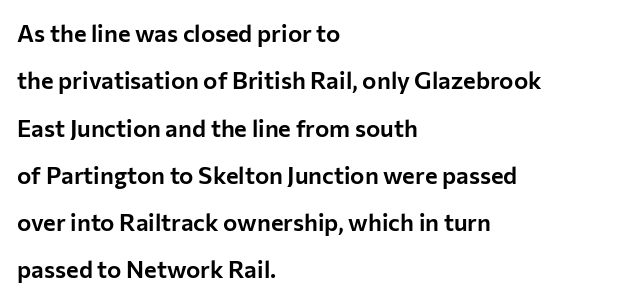
One-word summary of the alignment: left. No word sits above an underline. Whoever set this chose breathing room over compactness in the vertical rhythm. Inter-character spacing is left at the font's built-in metrics.
